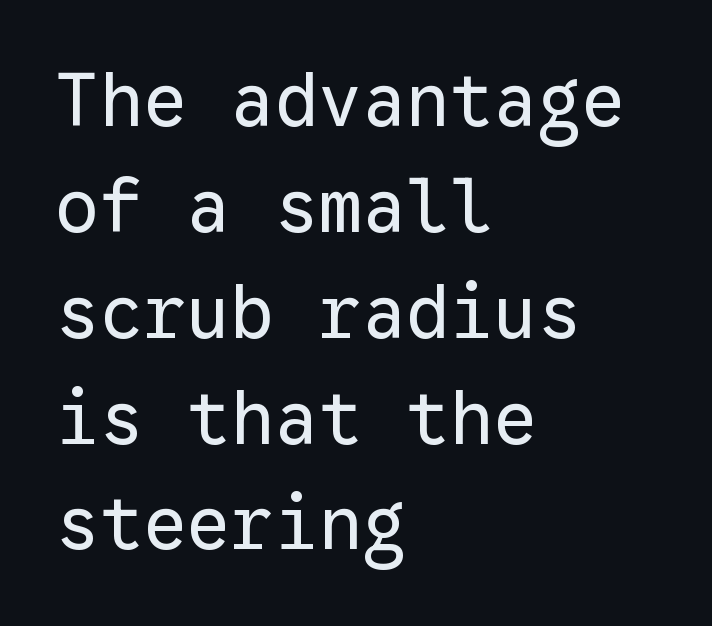
Quick note: interline space is typical. The face looks like a standard text weight, possibly lighter. Nothing unusual about the tracking: characters are spaced as the font intends. Spacing verdict: monospaced, one width for all characters. Characters remain perfectly vertical along every line.
